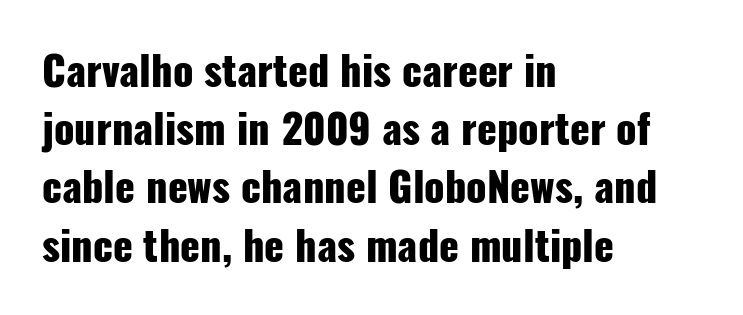
Q: Is the text bold? A: Yes.
Q: Is the text italic (slanted)? A: No, it is upright.
Q: Is the typeface a serif or a sans-serif typeface? A: Sans-serif.
Q: Is the text underlined? A: No.
Q: How is the paragraph aligned? A: Left-aligned.
Q: Is the spacing between letters normal or unusually wide? A: Normal.
Q: Is the spacing between lines tight, normal or loose? A: Normal.
Q: Width (condensed, normal, or wide)? A: Condensed.
Q: Stroke contrast? A: Low.
Q: x-height? A: Medium.
Q: Monospaced? A: No.
